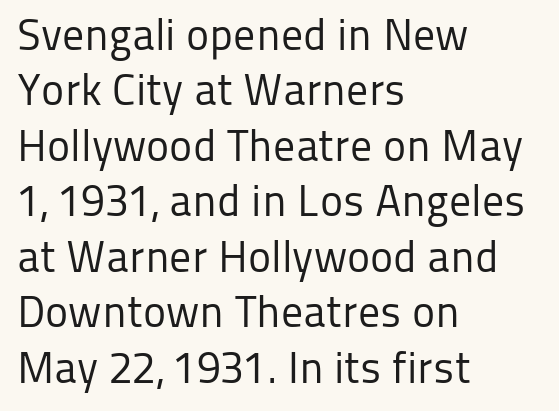
{"serif": "no", "italic": "no", "bold": "no", "weight": "regular", "width": "normal", "stroke_contrast": "low", "x_height": "medium", "monospaced": "no", "underline": "no", "align": "left", "line_spacing": "normal", "line_spacing_ratio": 1.26, "letter_spacing": "normal", "letter_spacing_em": 0.0, "glyph_px": 44}
